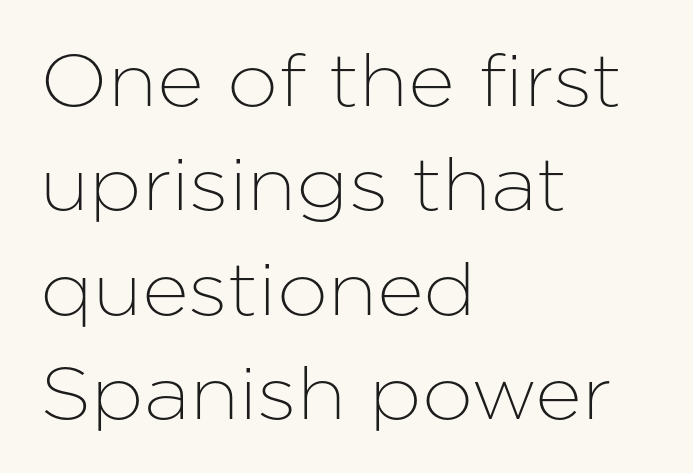
The image shows 73 px sans-serif type, upright; set left-aligned, normal line spacing (1.43x), normal letter spacing, not underlined; low stroke contrast and a medium x-height.
